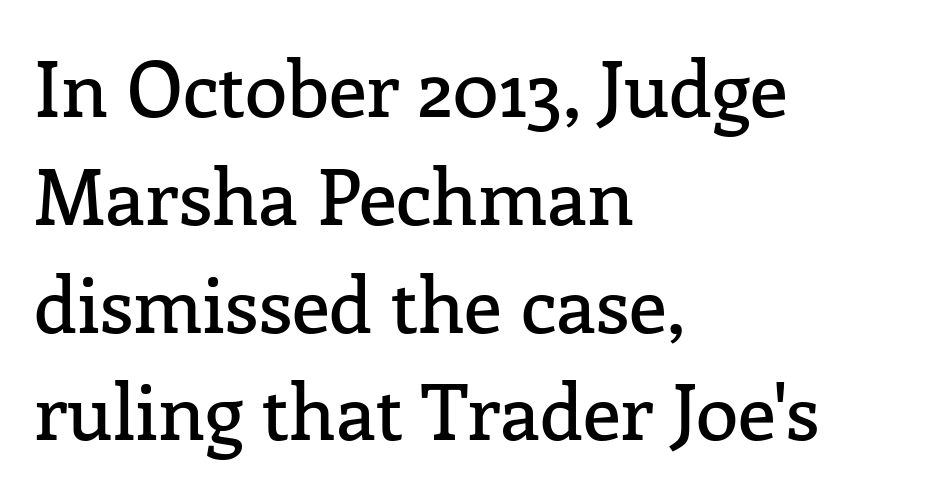
Check the space under the baseline: it is left empty. Notice how descenders clear the ascenders below comfortably — that's standard leading. If you drew a line through each stem, it would be perfectly vertical. Look at the bottom of the vertical strokes: they flare into serifs here. This rendering leaves character spacing at its baseline value.
